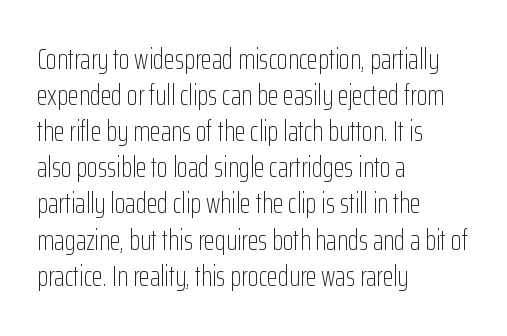
Q: Is the text bold? A: No.
Q: Is the text italic (slanted)? A: No, it is upright.
Q: Is the typeface a serif or a sans-serif typeface? A: Sans-serif.
Q: Is the text underlined? A: No.
Q: How is the paragraph aligned? A: Left-aligned.
Q: Is the spacing between letters normal or unusually wide? A: Normal.
Q: Is the spacing between lines tight, normal or loose? A: Normal.
Q: Width (condensed, normal, or wide)? A: Condensed.
Q: Stroke contrast? A: Low.
Q: x-height? A: Medium.
Q: Monospaced? A: No.
